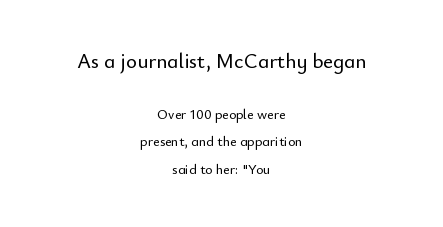
Q: Is the text italic (slanted)? A: No, it is upright.
Q: Is the text underlined? A: No.
Q: How is the paragraph aligned? A: Centered.
Q: Is the spacing between letters normal or unusually wide? A: Normal.
Q: Is the spacing between lines tight, normal or loose? A: Loose.
Q: Which block of text is set in a larger size, the first (top) or the second (bottom)? A: The first (top) one.
